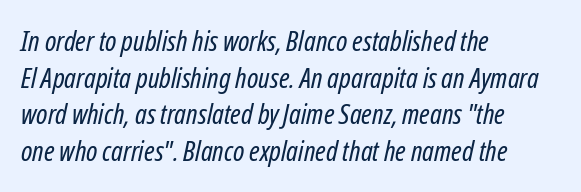
This sample is left-justified, so line endings fall wherever the words run out. Tall strokes in this sample are angled rather than plumb. Quick note: underline off. The rendering uses natural spacing where letterforms have individual widths.
